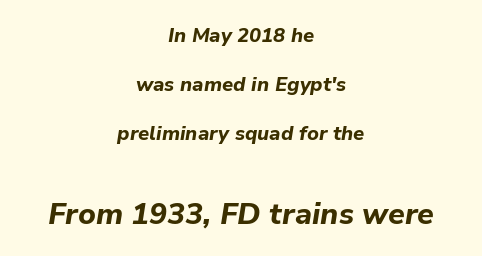
Q: Is the text bold? A: Yes.
Q: Is the text italic (slanted)? A: Yes, it leans right by about 9 degrees.
Q: Is the text underlined? A: No.
Q: How is the paragraph aligned? A: Centered.
Q: Is the spacing between letters normal or unusually wide? A: Normal.
Q: Is the spacing between lines tight, normal or loose? A: Loose.
Q: Which block of text is set in a larger size, the first (top) or the second (bottom)? A: The second (bottom) one.
Q: Width (condensed, normal, or wide)? A: Normal.
Q: Stroke contrast? A: Low.
Q: x-height? A: Medium.
Q: Monospaced? A: No.
